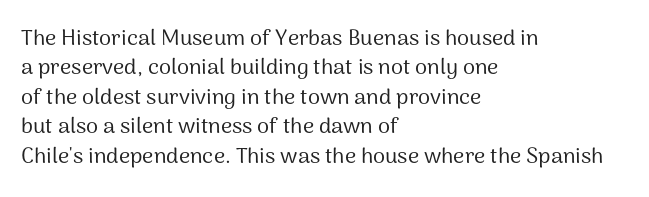
The image shows 22 px text type, upright; set left-aligned, normal line spacing (1.34x), normal letter spacing, not underlined.
